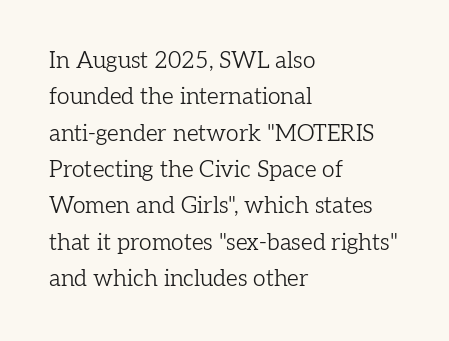
The image shows 23 px text type, upright; set left-aligned, normal line spacing (1.58x), normal letter spacing, not underlined.
